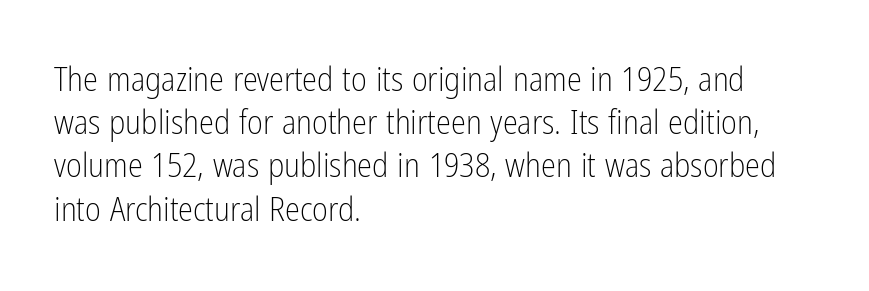
Q: Is the text bold? A: No.
Q: Is the text italic (slanted)? A: No, it is upright.
Q: Is the typeface a serif or a sans-serif typeface? A: Sans-serif.
Q: Is the text underlined? A: No.
Q: How is the paragraph aligned? A: Left-aligned.
Q: Is the spacing between letters normal or unusually wide? A: Normal.
Q: Is the spacing between lines tight, normal or loose? A: Normal.
Q: Width (condensed, normal, or wide)? A: Condensed.
Q: Stroke contrast? A: Low.
Q: x-height? A: Medium.
Q: Monospaced? A: No.
